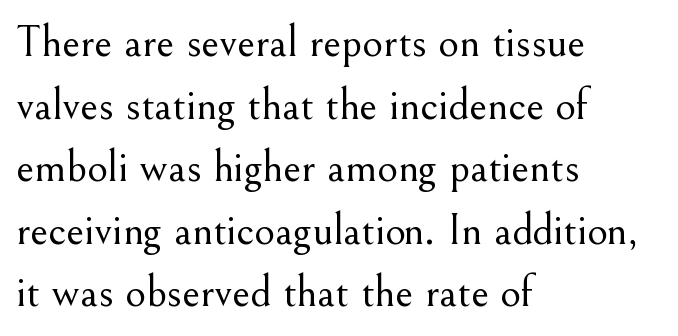
This sample has the flowing, uneven cadence of proportional lettering. Spacing between characters is what you'd get straight out of the box. The passage shown is typeset with a serif family. The font is comparable to plain body text, perhaps lighter.
